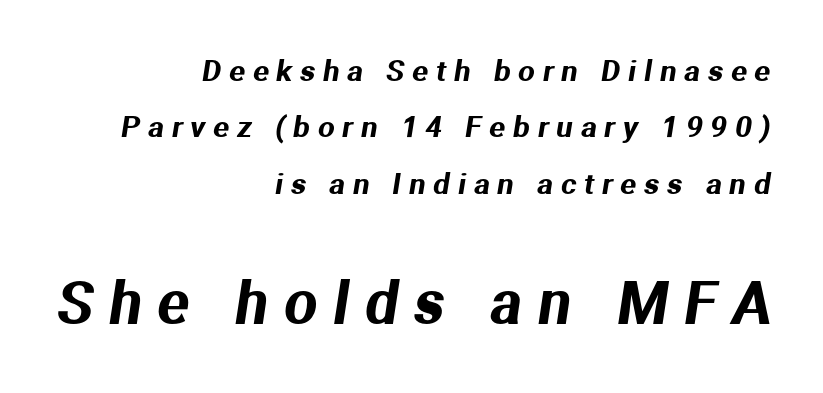
Whoever set this chose breathing room over compactness in the vertical rhythm. The tracking jumps out immediately: characters are airy and widely separated. Spacing verdict: proportional, widths tailored to each character. Between these two stacked blocks, the lower one wins on size.
